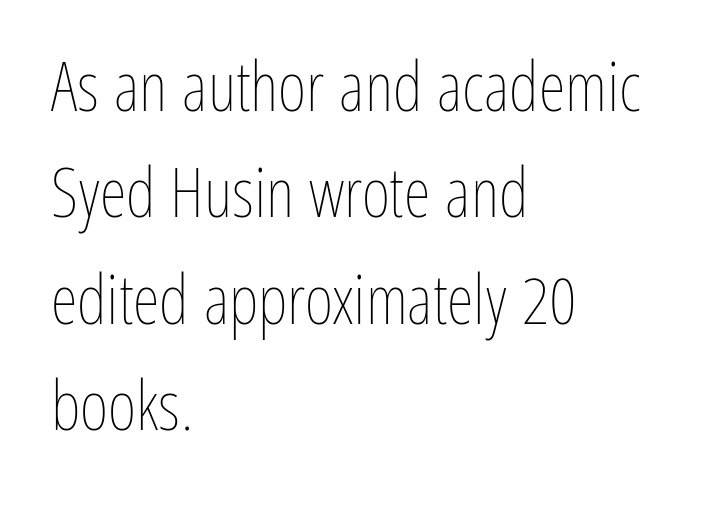
Q: Is the text bold? A: No.
Q: Is the text italic (slanted)? A: No, it is upright.
Q: Is the text underlined? A: No.
Q: How is the paragraph aligned? A: Left-aligned.
Q: Is the spacing between letters normal or unusually wide? A: Normal.
Q: Is the spacing between lines tight, normal or loose? A: Normal.
Q: Width (condensed, normal, or wide)? A: Condensed.
Q: Stroke contrast? A: Low.
Q: x-height? A: Medium.
Q: Monospaced? A: No.
